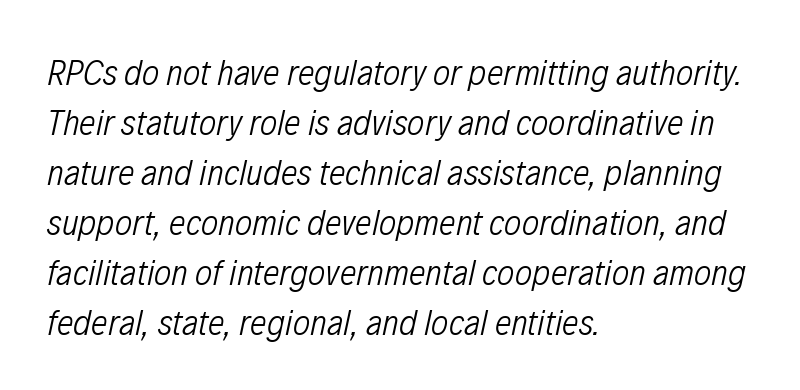
Emphasis-style slanted type is in use. Whoever set this chose a conventional vertical rhythm. Default kerning and tracking; the words read as compact shapes. Think of a printed novel: that variable character pitch is what you see here. Line beginnings align vertically; line endings do not. Heaviness? Minimal to ordinary, like unemphasized prose.
